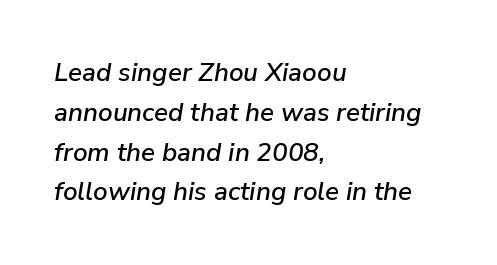
The image shows 26 px text type, italic (leaning right); set left-aligned, normal line spacing (1.53x), normal letter spacing, not underlined.
